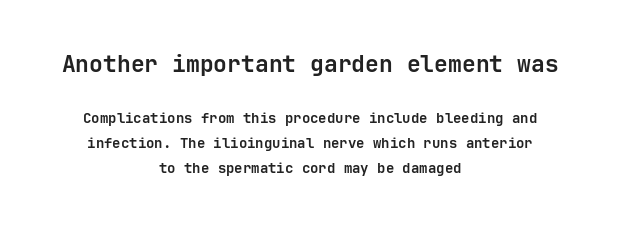
{"italic": "no", "bold": "yes", "underline": "no", "align": "center", "line_spacing_ratio": 1.8, "letter_spacing": "normal", "letter_spacing_em": 0.0, "larger_block": "first", "size_ratio": 1.64, "glyph_px": 23}
